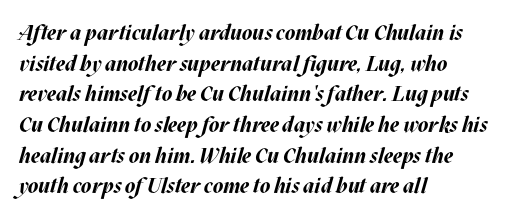
The gap between lines stays unmarked. The block of text has a typical density, with ordinary space between rows. The letters are bold, with thick, heavy strokes. The typography opts for an oblique posture over an upright one. The lines in this sample share a left origin and differ only in where they stop.
